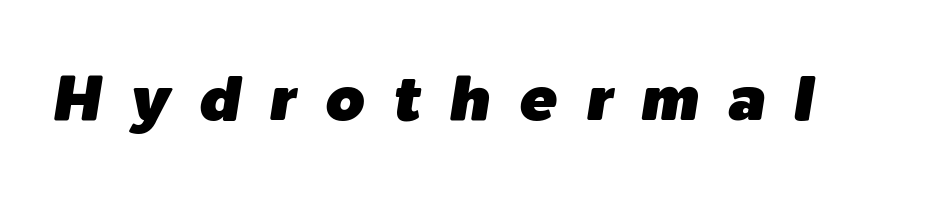
Characters are canted at an angle relative to the baseline's perpendicular. Bare-footed words on every line. The rendering uses natural spacing where letterforms have individual widths. You could only call the tracking loose — the letters float apart.
